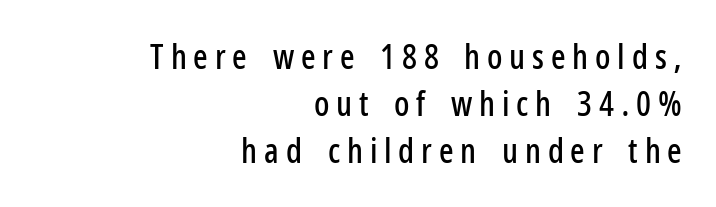
{"serif": "no", "italic": "no", "width": "condensed", "stroke_contrast": "low", "x_height": "medium", "monospaced": "no", "underline": "no", "align": "right", "line_spacing": "normal", "line_spacing_ratio": 1.38, "letter_spacing": "wide", "letter_spacing_em": 0.2, "glyph_px": 34}
